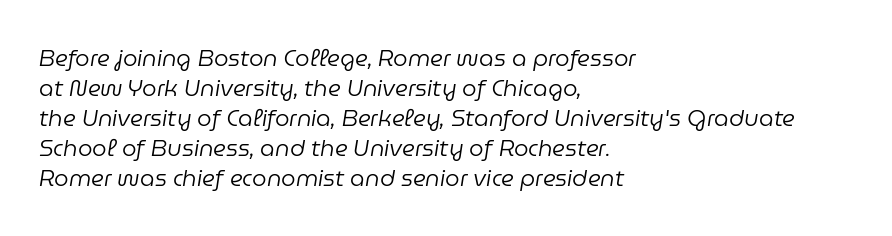
Q: Is the text bold? A: No.
Q: Is the text italic (slanted)? A: Yes, it leans right by about 9 degrees.
Q: Is the text underlined? A: No.
Q: How is the paragraph aligned? A: Left-aligned.
Q: Is the spacing between letters normal or unusually wide? A: Normal.
Q: Is the spacing between lines tight, normal or loose? A: Normal.
